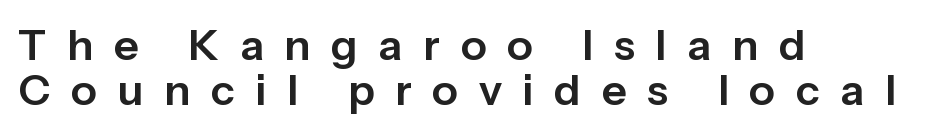
The image shows 43 px sans-serif type, upright; set left-aligned, tight line spacing (1.04x), unusually wide letter spacing (+0.48 em), not underlined; low stroke contrast and a medium x-height.
